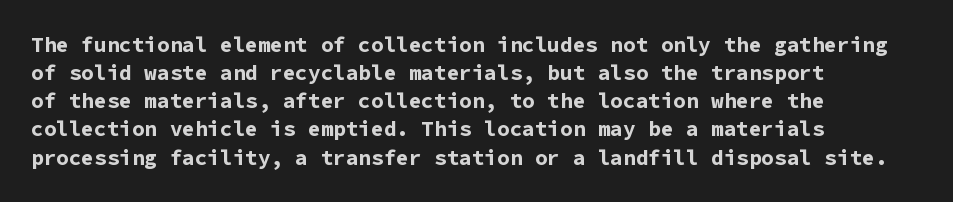
Q: Is the text bold? A: Yes.
Q: Is the text italic (slanted)? A: No, it is upright.
Q: Is the text underlined? A: No.
Q: How is the paragraph aligned? A: Left-aligned.
Q: Is the spacing between letters normal or unusually wide? A: Normal.
Q: Is the spacing between lines tight, normal or loose? A: Normal.
